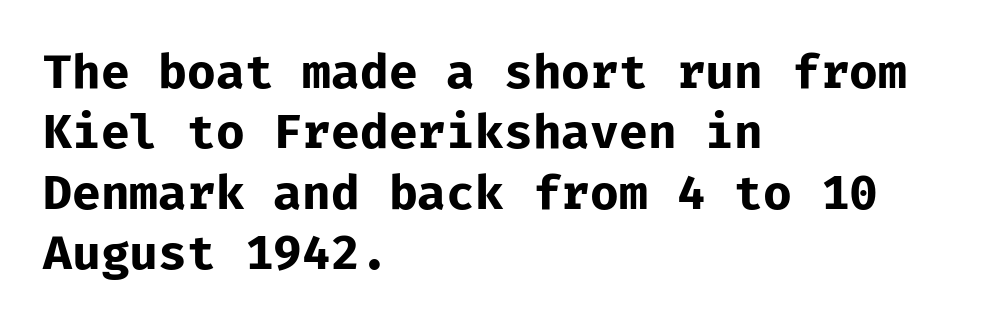
Q: Is the text bold? A: Yes.
Q: Is the text italic (slanted)? A: No, it is upright.
Q: Is the typeface a serif or a sans-serif typeface? A: Sans-serif.
Q: Is the text underlined? A: No.
Q: How is the paragraph aligned? A: Left-aligned.
Q: Is the spacing between letters normal or unusually wide? A: Normal.
Q: Is the spacing between lines tight, normal or loose? A: Normal.
Q: Width (condensed, normal, or wide)? A: Normal.
Q: Stroke contrast? A: Low.
Q: x-height? A: Medium.
Q: Monospaced? A: Yes.
